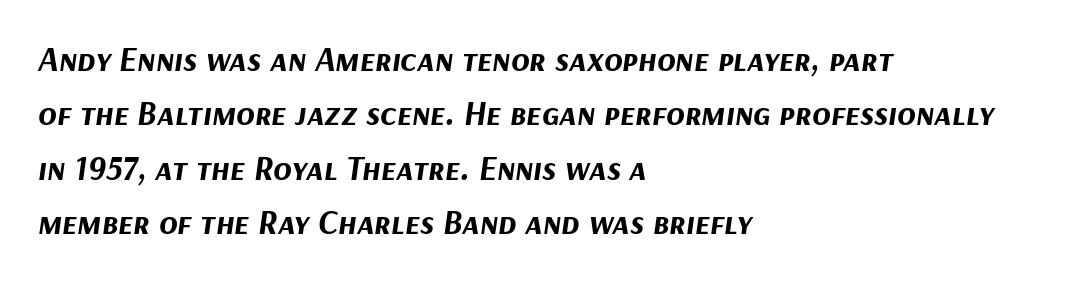
{"italic": "yes", "lean": "right", "slant_degrees": 9, "bold": "yes", "weight": "bold", "width": "normal", "stroke_contrast": "medium", "x_height": "medium", "monospaced": "no", "underline": "no", "align": "left", "line_spacing": "normal", "line_spacing_ratio": 1.6, "letter_spacing": "normal", "letter_spacing_em": 0.0, "glyph_px": 34}
